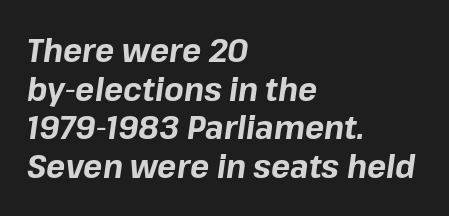
{"italic": "yes", "lean": "right", "slant_degrees": 8, "bold": "yes", "weight": "bold", "width": "normal", "stroke_contrast": "low", "x_height": "medium", "monospaced": "no", "underline": "no", "align": "left", "line_spacing_ratio": 1.21, "letter_spacing": "normal", "letter_spacing_em": 0.0, "glyph_px": 32}
